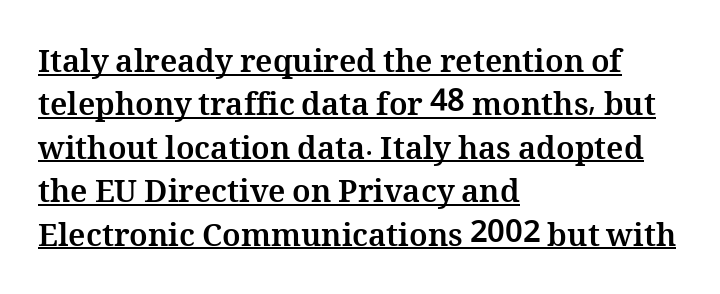
{"italic": "no", "bold": "yes", "weight": "bold", "width": "normal", "stroke_contrast": "medium", "x_height": "medium", "monospaced": "no", "underline": "yes", "align": "left", "line_spacing": "normal", "line_spacing_ratio": 1.4, "letter_spacing": "normal", "letter_spacing_em": 0.0, "glyph_px": 31}
